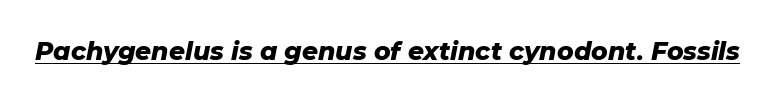
There is no visible air inserted between adjacent glyphs. The sample's only ornament is a line tracing under the words. Thick stems and heavy bowls — unmistakably bold. Quick note: italic.
